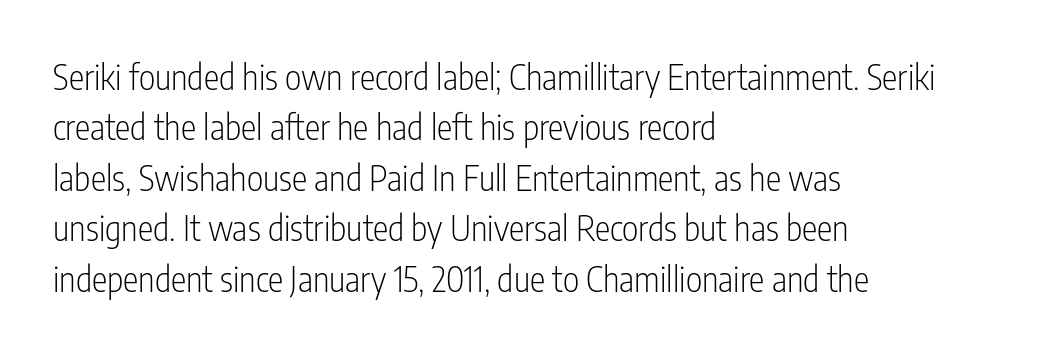
The image shows 35 px light, condensed sans-serif type, upright; set left-aligned, normal line spacing (1.44x), normal letter spacing, not underlined; low stroke contrast and a medium x-height.
